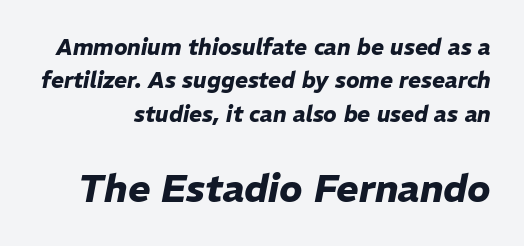
The image shows 38 px heavy type, italic (leaning right); set normal line spacing (1.52x), normal letter spacing, not underlined; the second (bottom) block is 1.73x larger; low stroke contrast and a medium x-height.
